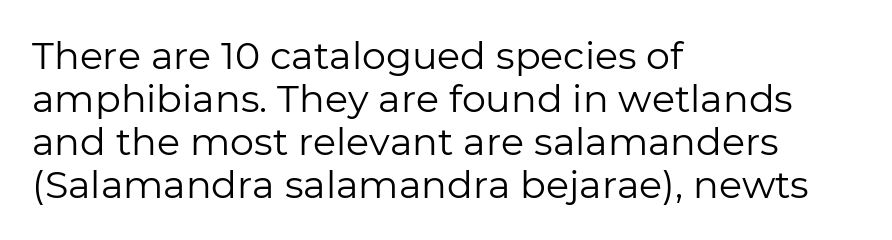
Q: Is the text bold? A: No.
Q: Is the text italic (slanted)? A: No, it is upright.
Q: Is the typeface a serif or a sans-serif typeface? A: Sans-serif.
Q: Is the text underlined? A: No.
Q: How is the paragraph aligned? A: Left-aligned.
Q: Is the spacing between letters normal or unusually wide? A: Normal.
Q: Is the spacing between lines tight, normal or loose? A: Tight.
Q: Width (condensed, normal, or wide)? A: Normal.
Q: Stroke contrast? A: Low.
Q: x-height? A: Medium.
Q: Monospaced? A: No.
